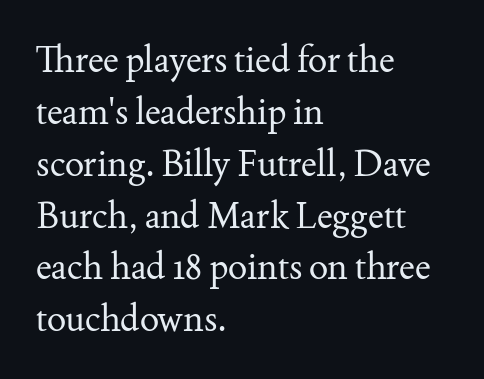
The passage shown stacks its lines at a standard gap. Unmarked baselines from the first word to the last. This sample uses an upright cut, with every glyph sitting square on the baseline. The text was rendered using a seriffed face with decorative stroke endings. Looks like regular typesetting: each glyph gets only the width it needs. Caption: multi-line text, flush left, ragged right.
